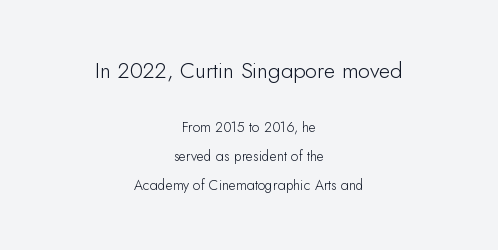
{"italic": "no", "bold": "no", "underline": "no", "align": "center", "line_spacing": "loose", "line_spacing_ratio": 2.06, "letter_spacing": "normal", "letter_spacing_em": 0.0, "larger_block": "first", "size_ratio": 1.57, "glyph_px": 22}
